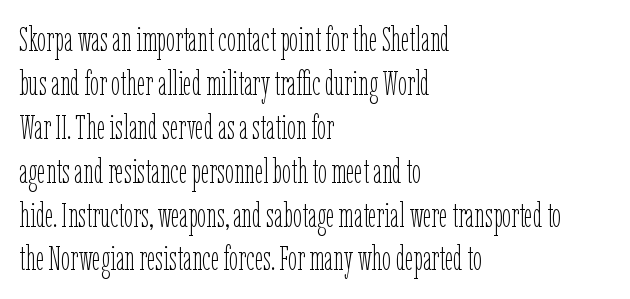
{"italic": "no", "bold": "no", "weight": "thin", "width": "condensed", "stroke_contrast": "low", "x_height": "medium", "monospaced": "no", "underline": "no", "align": "left", "line_spacing": "normal", "line_spacing_ratio": 1.33, "letter_spacing": "normal", "letter_spacing_em": 0.0, "glyph_px": 33}
